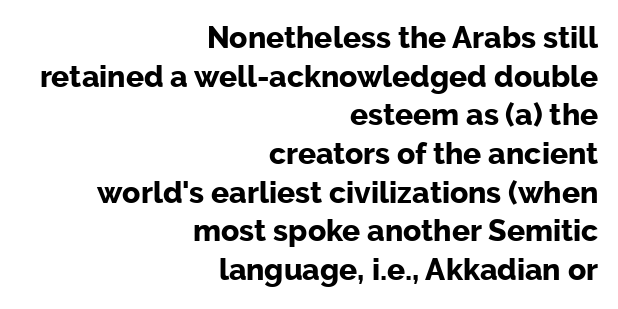
There is no visible air inserted between adjacent glyphs. The paragraph shown leans on its right margin. Its strokes are broad and dark, the hallmark of bold type. Do the letters lean? They stand straight.
